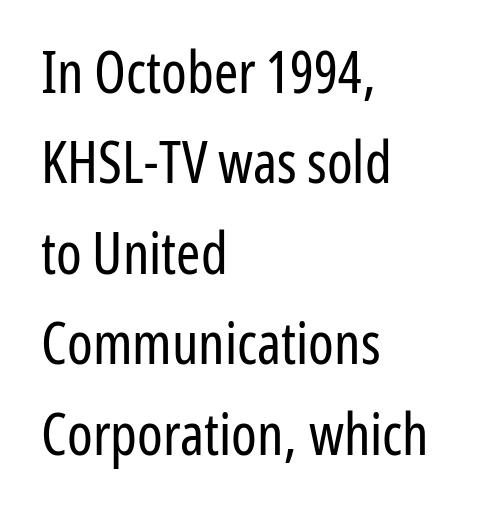
{"serif": "no", "italic": "no", "bold": "no", "weight": "regular", "width": "condensed", "stroke_contrast": "low", "x_height": "medium", "monospaced": "no", "underline": "no", "align": "left", "line_spacing": "normal", "line_spacing_ratio": 1.56, "letter_spacing": "normal", "letter_spacing_em": 0.0, "glyph_px": 58}
